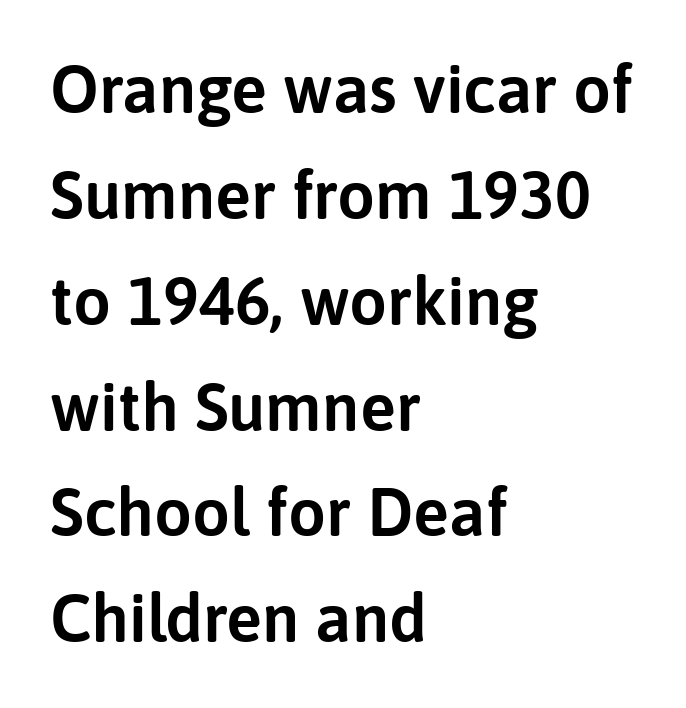
The image shows 67 px sans-serif type, upright; set left-aligned, normal line spacing (1.58x), normal letter spacing, not underlined; low stroke contrast and a medium x-height.
